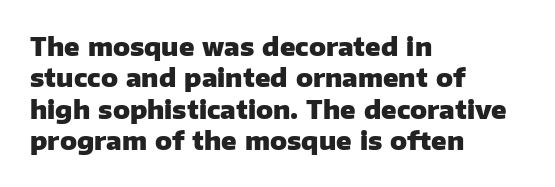
{"italic": "no", "bold": "yes", "underline": "no", "align": "left", "line_spacing": "normal", "line_spacing_ratio": 1.26, "letter_spacing": "normal", "letter_spacing_em": 0.0, "glyph_px": 25}
